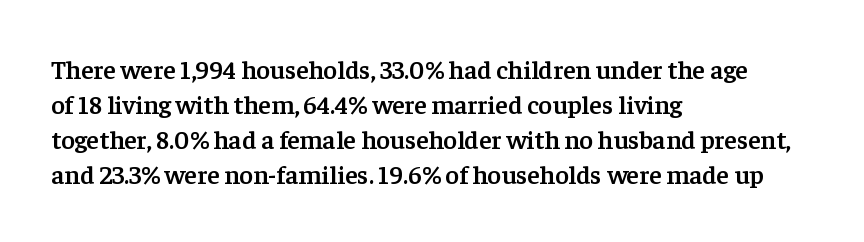
Q: Is the text bold? A: Semi-bold.
Q: Is the text italic (slanted)? A: No, it is upright.
Q: Is the text underlined? A: No.
Q: How is the paragraph aligned? A: Left-aligned.
Q: Is the spacing between letters normal or unusually wide? A: Normal.
Q: Is the spacing between lines tight, normal or loose? A: Normal.
